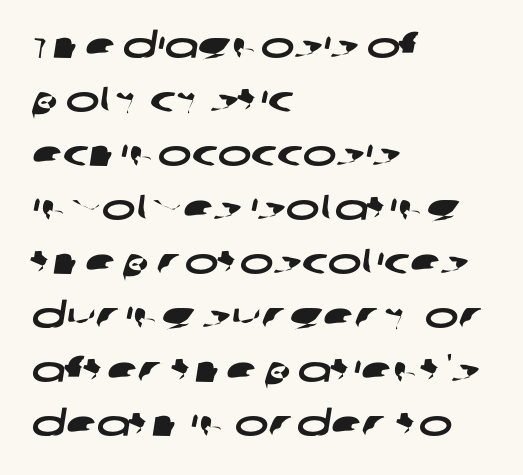
{"serif": "no", "width": "wide", "stroke_contrast": "low", "x_height": "large", "monospaced": "no", "underline": "no", "align": "left", "line_spacing": "normal", "line_spacing_ratio": 1.5, "letter_spacing": "normal", "letter_spacing_em": 0.0, "glyph_px": 36}
